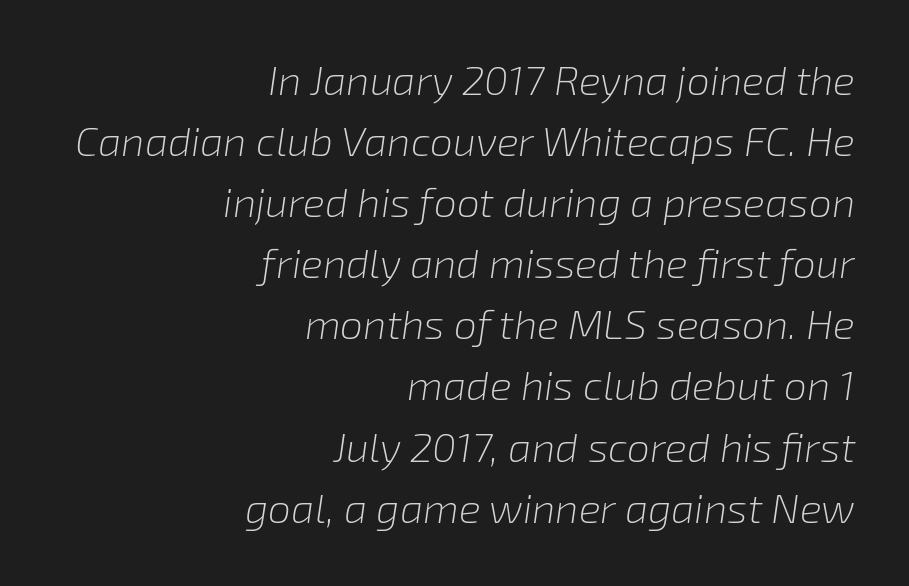
Q: Is the text bold? A: No.
Q: Is the text italic (slanted)? A: Yes, it leans right by about 8 degrees.
Q: Is the text underlined? A: No.
Q: How is the paragraph aligned? A: Right-aligned.
Q: Is the spacing between letters normal or unusually wide? A: Normal.
Q: Is the spacing between lines tight, normal or loose? A: Normal.
Q: Width (condensed, normal, or wide)? A: Normal.
Q: Stroke contrast? A: Low.
Q: x-height? A: Medium.
Q: Monospaced? A: No.
